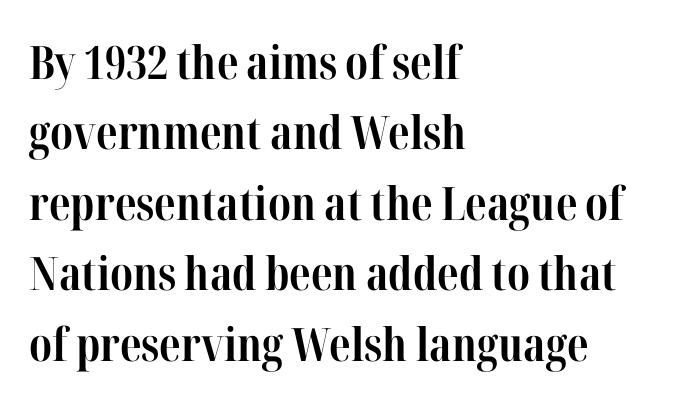
Quick note: not italic, upright. The lines in this sample share a left origin and differ only in where they stop. The face used here is proportionally spaced, like ordinary book or web type. Typographic density is high because the face is bold. The passage shown is typeset with a serif family.
